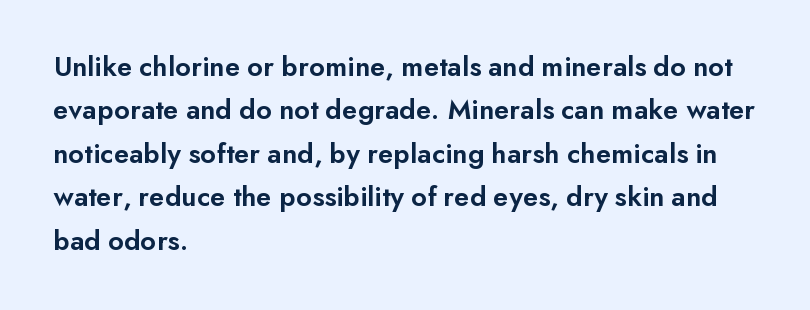
{"serif": "no", "italic": "no", "bold": "semi", "weight": "semibold", "width": "normal", "stroke_contrast": "low", "x_height": "small", "monospaced": "no", "underline": "no", "align": "left", "line_spacing": "normal", "line_spacing_ratio": 1.5, "letter_spacing": "normal", "letter_spacing_em": 0.0, "glyph_px": 29}
